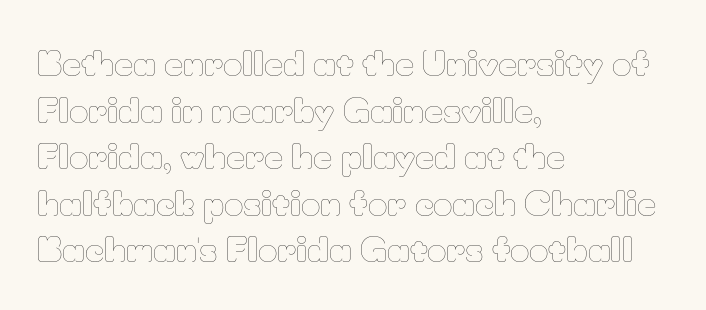
The image shows 33 px thin type, upright; set left-aligned, normal line spacing (1.41x), normal letter spacing, not underlined; low stroke contrast and a small x-height.
